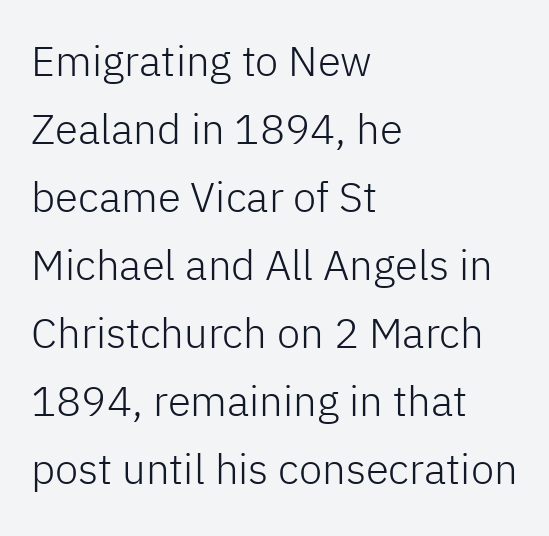
The image shows 42 px light sans-serif type, upright; set left-aligned, normal line spacing (1.62x), normal letter spacing, not underlined; low stroke contrast and a medium x-height.
